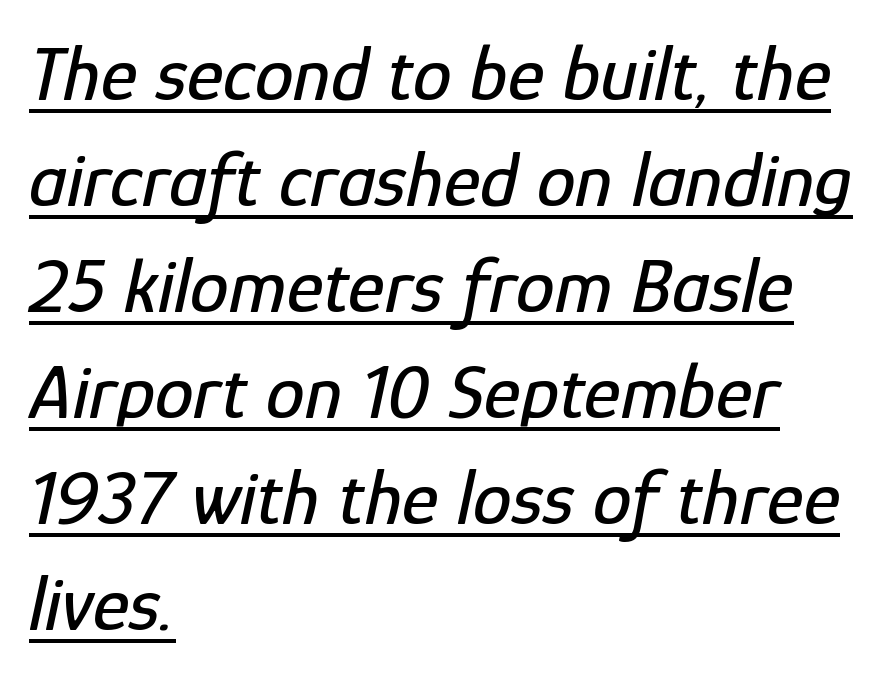
The image shows 78 px condensed type, italic (leaning right); set left-aligned, normal line spacing (1.36x), normal letter spacing, underlined; low stroke contrast and a medium x-height.
